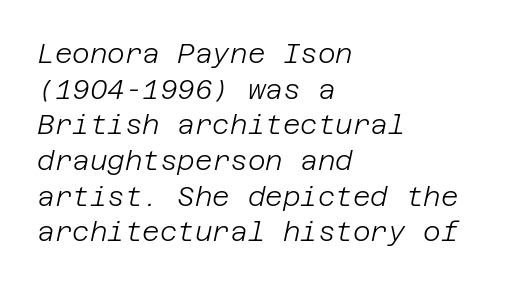
The image shows 27 px text type, italic (leaning right); set left-aligned, normal line spacing (1.32x), normal letter spacing, not underlined.
